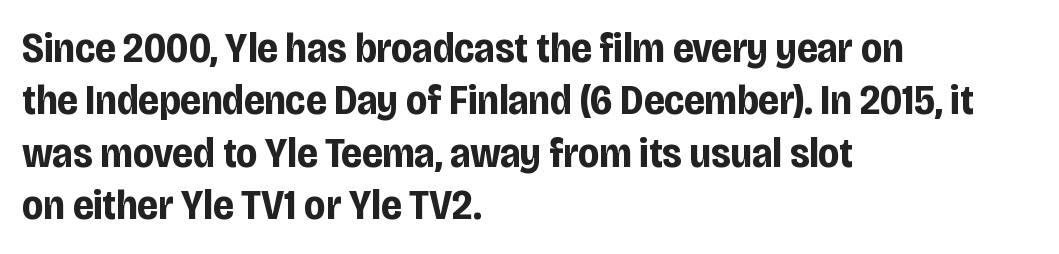
The image shows 43 px bold, condensed sans-serif type, upright; set left-aligned, line spacing 1.22x, normal letter spacing, not underlined; low stroke contrast and a large x-height.
